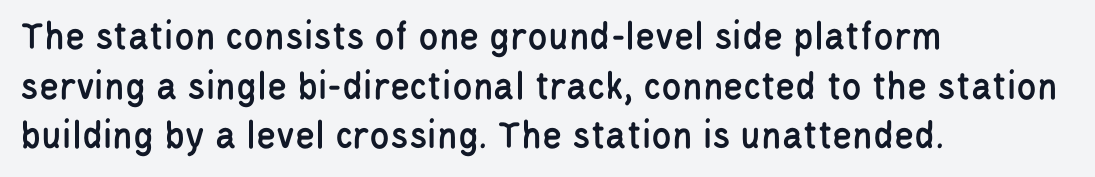
{"serif": "no", "italic": "no", "width": "condensed", "stroke_contrast": "low", "x_height": "large", "monospaced": "no", "underline": "no", "align": "left", "line_spacing_ratio": 1.21, "letter_spacing": "normal", "letter_spacing_em": 0.0, "glyph_px": 41}
